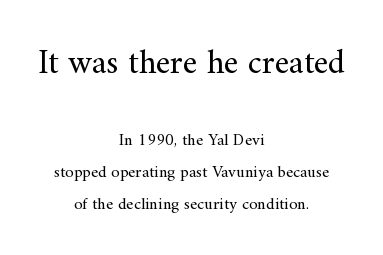
{"serif": "yes", "italic": "no", "bold": "no", "weight": "regular", "width": "normal", "stroke_contrast": "medium", "x_height": "small", "monospaced": "no", "underline": "no", "align": "center", "line_spacing_ratio": 1.88, "letter_spacing": "normal", "letter_spacing_em": 0.0, "larger_block": "first", "size_ratio": 2.0, "glyph_px": 34}
